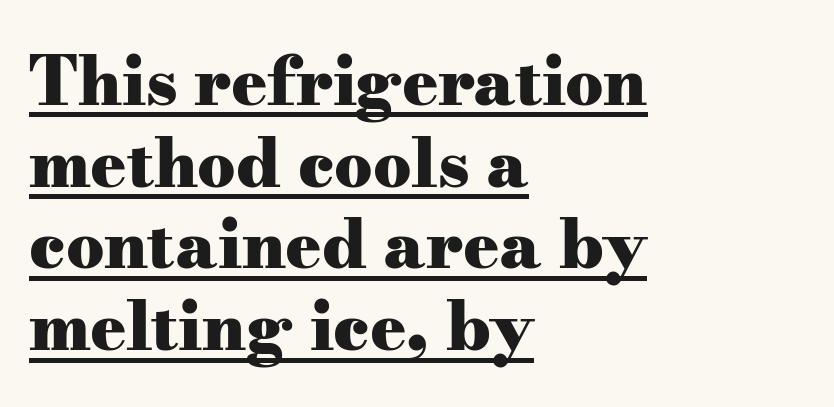
{"serif": "yes", "italic": "no", "bold": "yes", "weight": "heavy", "width": "wide", "stroke_contrast": "medium", "x_height": "small", "monospaced": "no", "underline": "yes", "align": "left", "line_spacing_ratio": 1.22, "letter_spacing": "normal", "letter_spacing_em": 0.0, "glyph_px": 67}
